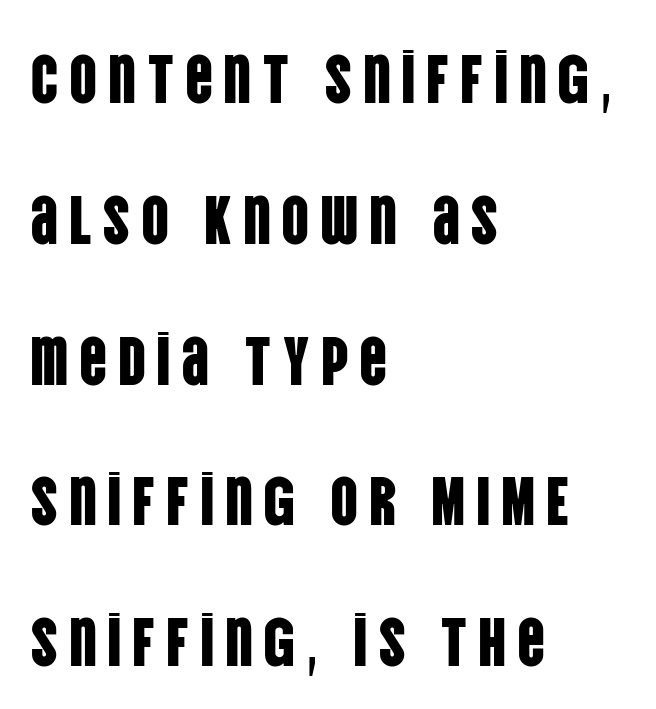
{"serif": "no", "italic": "no", "width": "condensed", "stroke_contrast": "low", "x_height": "large", "monospaced": "no", "underline": "no", "align": "left", "line_spacing": "loose", "line_spacing_ratio": 2.04, "glyph_px": 69}
